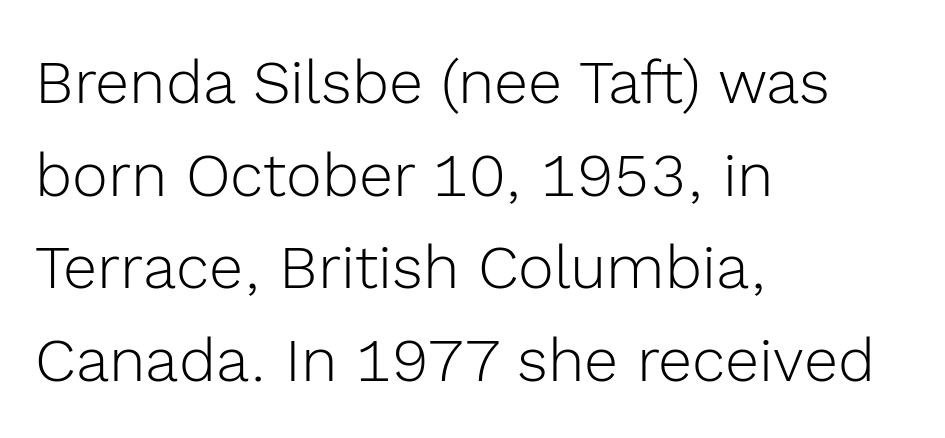
Quick note: not italic, upright. Vertically, the passage feels balanced, rows spaced as you'd expect. The designer went with a sans here, leaving each stem footless. The words here are not underlined.
